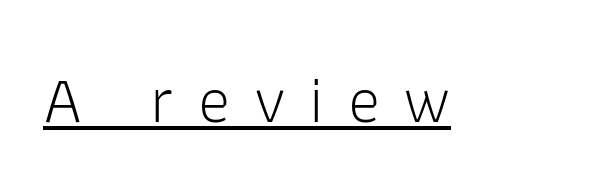
Weight class: somewhere from thin through regular. How are the letters spaced? Widely, with obvious added tracking. No italicization has been applied; the sample stays upright. This is sans-serif lettering, the kind often seen on screens and signage. In designer terms, the underline attribute is active on this setting.
